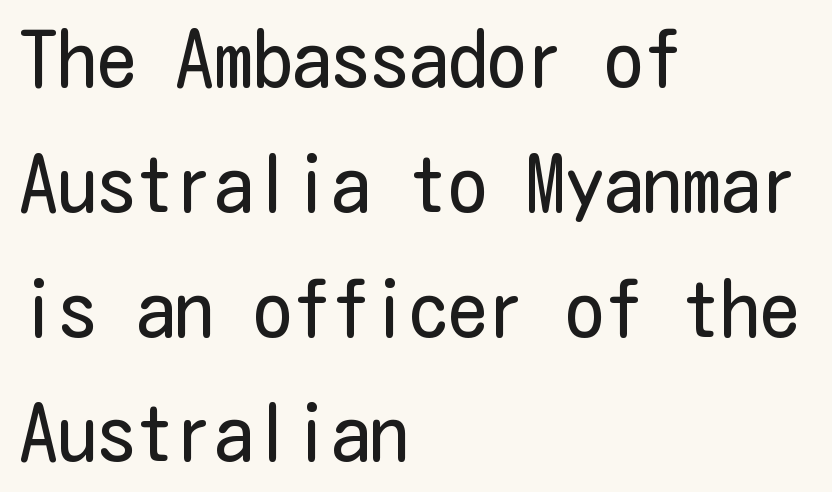
{"serif": "no", "italic": "no", "bold": "no", "weight": "regular", "width": "condensed", "stroke_contrast": "low", "x_height": "medium", "underline": "no", "align": "left", "line_spacing": "normal", "line_spacing_ratio": 1.6, "letter_spacing": "normal", "letter_spacing_em": 0.0, "glyph_px": 78}
